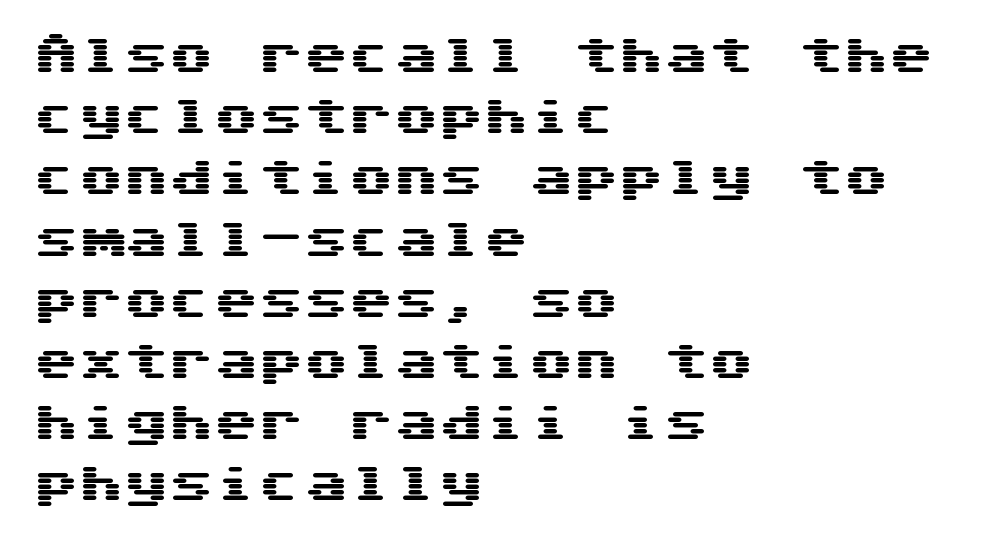
Unlike italic type, these characters show no tilt at all. Reading down the column, the eye jumps a familiar distance to each next line. Compared with typical body copy, the letter spacing here is the same. The text was rendered using a sans face with plain stroke endings.
